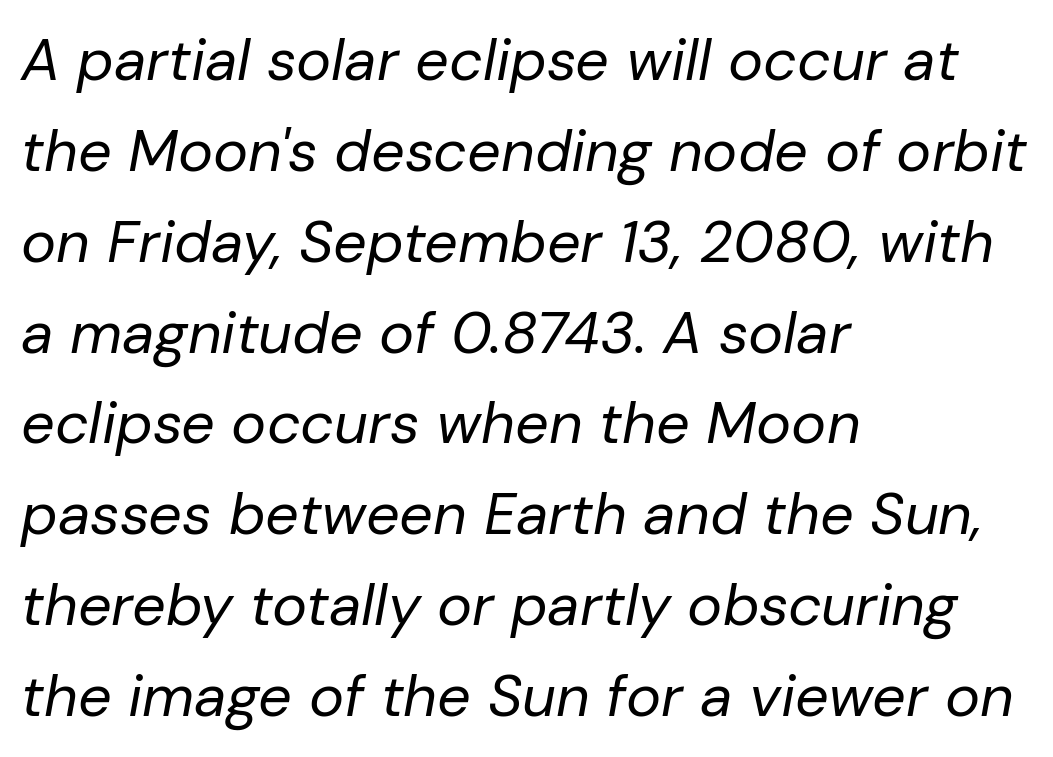
Q: Is the text bold? A: No.
Q: Is the text italic (slanted)? A: Yes, it leans right by about 10 degrees.
Q: Is the text underlined? A: No.
Q: How is the paragraph aligned? A: Left-aligned.
Q: Is the spacing between letters normal or unusually wide? A: Normal.
Q: Is the spacing between lines tight, normal or loose? A: Normal.
Q: Width (condensed, normal, or wide)? A: Normal.
Q: Stroke contrast? A: Low.
Q: x-height? A: Medium.
Q: Monospaced? A: No.
